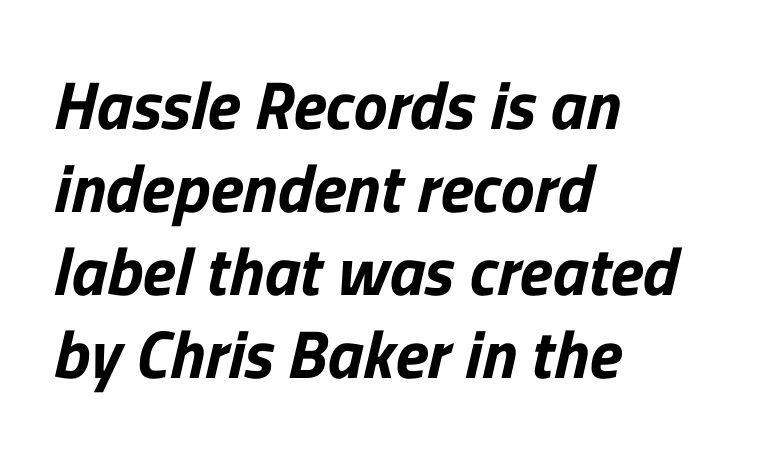
{"serif": "no", "width": "normal", "stroke_contrast": "low", "x_height": "medium", "monospaced": "no", "underline": "no", "align": "left", "line_spacing_ratio": 1.22, "letter_spacing": "normal", "letter_spacing_em": 0.0, "glyph_px": 68}
